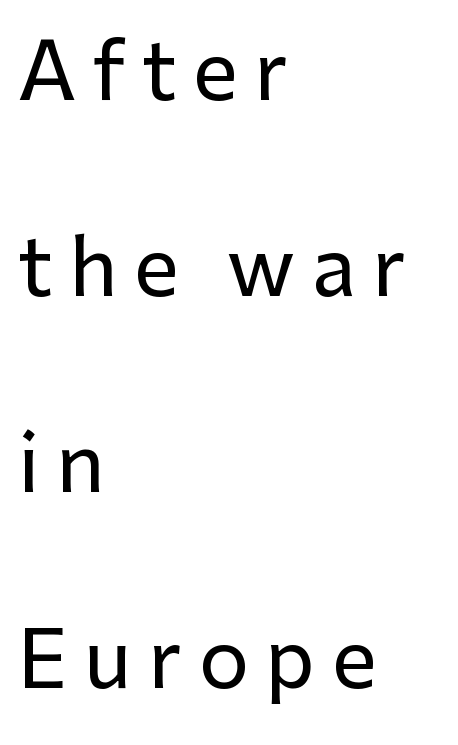
Q: Is the text italic (slanted)? A: No, it is upright.
Q: Is the typeface a serif or a sans-serif typeface? A: Sans-serif.
Q: Is the text underlined? A: No.
Q: How is the paragraph aligned? A: Left-aligned.
Q: Is the spacing between letters normal or unusually wide? A: Unusually wide.
Q: Is the spacing between lines tight, normal or loose? A: Loose.
Q: Width (condensed, normal, or wide)? A: Normal.
Q: Stroke contrast? A: Low.
Q: x-height? A: Medium.
Q: Monospaced? A: No.
